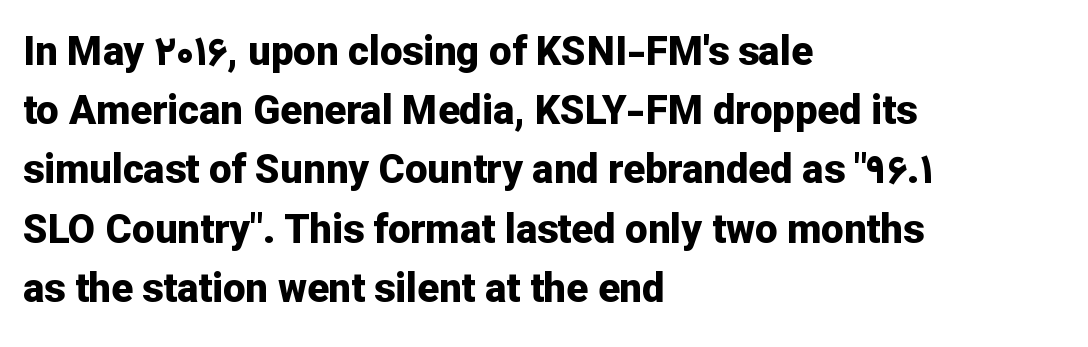
The image shows 40 px bold sans-serif type, upright; set left-aligned, normal line spacing (1.48x), normal letter spacing, not underlined; low stroke contrast and a medium x-height.
